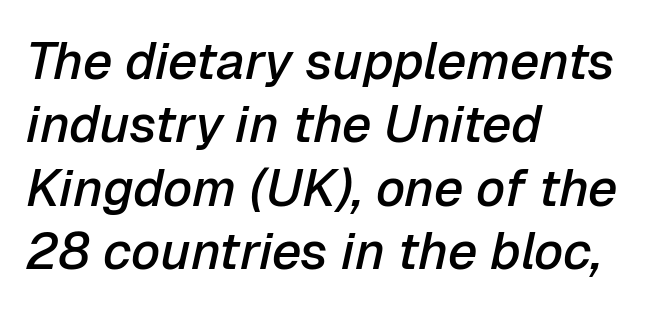
The image shows 52 px semibold type, italic (leaning right); set left-aligned, line spacing 1.22x, normal letter spacing, not underlined; low stroke contrast and a medium x-height.
